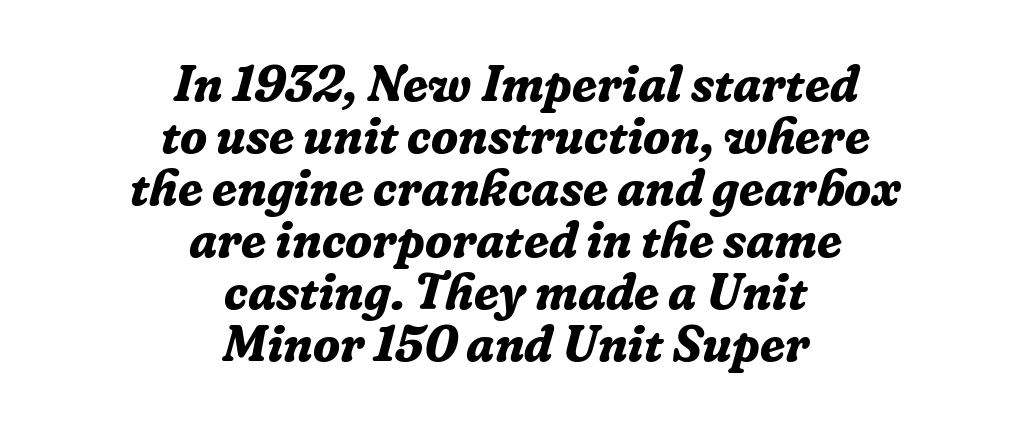
Compared with ordinary roman type, these characters are visibly tilted. Honestly, the letter spacing is just normal — you wouldn't notice it. Closely set lines give the paragraph a compact silhouette. No word sits above an underline. The strokes are fattened all the way to bold. Each line is balanced around a shared central axis.
